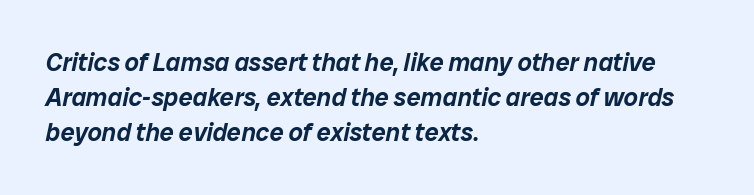
The line-height multiplier appears to be the usual default. In terms of posture, this sample is oblique. Characters follow at the spacing the type designer built in. Where is the straight margin? On the left. Rule under the text: the space is simply empty.
